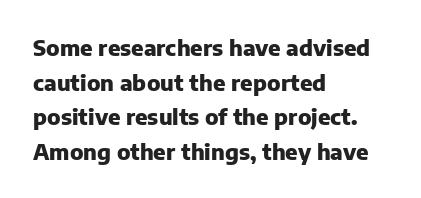
Q: Is the text bold? A: Yes.
Q: Is the text italic (slanted)? A: No, it is upright.
Q: Is the text underlined? A: No.
Q: How is the paragraph aligned? A: Left-aligned.
Q: Is the spacing between letters normal or unusually wide? A: Normal.
Q: Is the spacing between lines tight, normal or loose? A: Normal.
